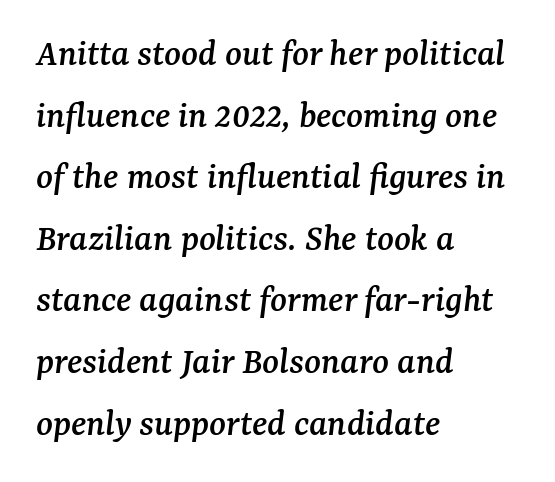
Plain, unruled lines of type. Standard letterfit; no display-style spreading of the glyphs. Font category for this specimen: serif. In terms of posture, this sample is oblique.
